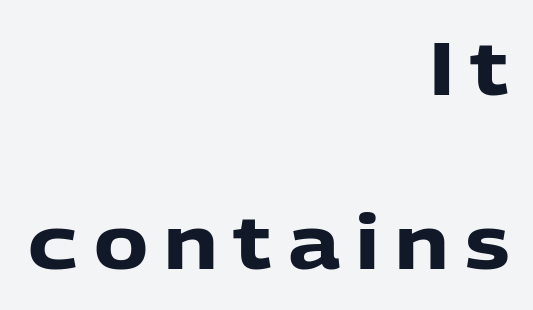
Q: Is the text bold? A: Yes.
Q: Is the text italic (slanted)? A: No, it is upright.
Q: Is the typeface a serif or a sans-serif typeface? A: Sans-serif.
Q: Is the text underlined? A: No.
Q: How is the paragraph aligned? A: Right-aligned.
Q: Is the spacing between letters normal or unusually wide? A: Unusually wide.
Q: Is the spacing between lines tight, normal or loose? A: Loose.
Q: Width (condensed, normal, or wide)? A: Normal.
Q: Stroke contrast? A: Low.
Q: x-height? A: Medium.
Q: Monospaced? A: No.
